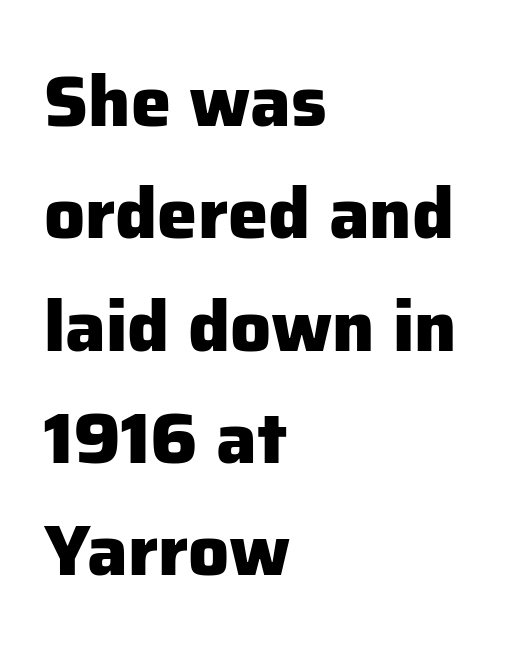
The image shows 72 px heavy sans-serif type, upright; set left-aligned, normal line spacing (1.56x), normal letter spacing, not underlined; low stroke contrast and a medium x-height.
